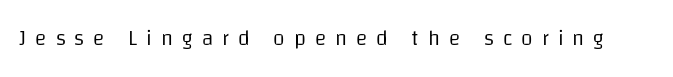
The image shows 21 px text type, upright; set unusually wide letter spacing (+0.43 em), not underlined.
